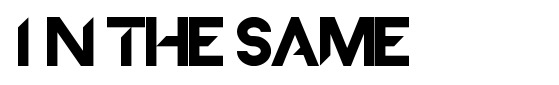
{"serif": "no", "italic": "no", "width": "normal", "stroke_contrast": "low", "x_height": "large", "monospaced": "no", "underline": "no", "align": "left", "letter_spacing": "normal", "letter_spacing_em": 0.0, "glyph_px": 51}
